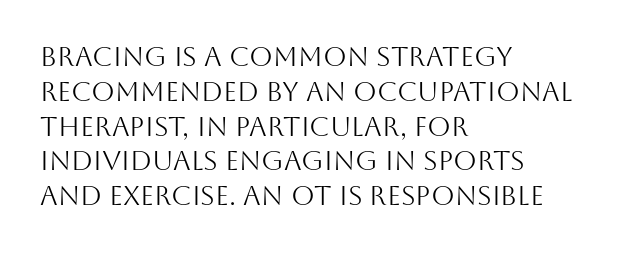
This sample keeps an unexceptional amount of space between lines. Characters remain perfectly vertical along every line. The gap between lines stays unmarked. Is this a heavy cut? Hardly; it is regular or lighter.
